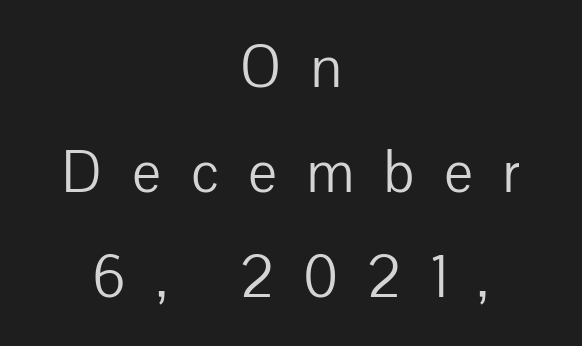
{"serif": "no", "italic": "no", "bold": "no", "weight": "light", "width": "normal", "stroke_contrast": "low", "x_height": "medium", "monospaced": "no", "underline": "no", "align": "center", "line_spacing_ratio": 1.72, "letter_spacing": "wide", "letter_spacing_em": 0.49, "glyph_px": 61}
